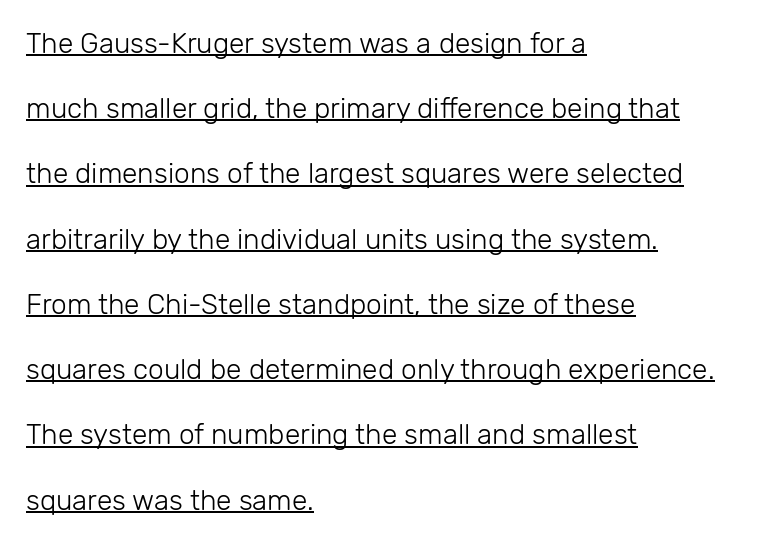
What stands out about the letter spacing? Nothing — it is the standard amount. The typesetter chose a ragged-right arrangement here. Nope, no serifs anywhere on these letters. The glyphs are accompanied by a horizontal stroke just below them.
